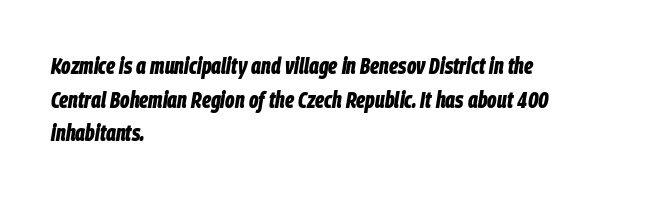
Q: Is the text bold? A: Yes.
Q: Is the text italic (slanted)? A: Yes, it leans right by about 9 degrees.
Q: Is the text underlined? A: No.
Q: How is the paragraph aligned? A: Left-aligned.
Q: Is the spacing between letters normal or unusually wide? A: Normal.
Q: Is the spacing between lines tight, normal or loose? A: Normal.
